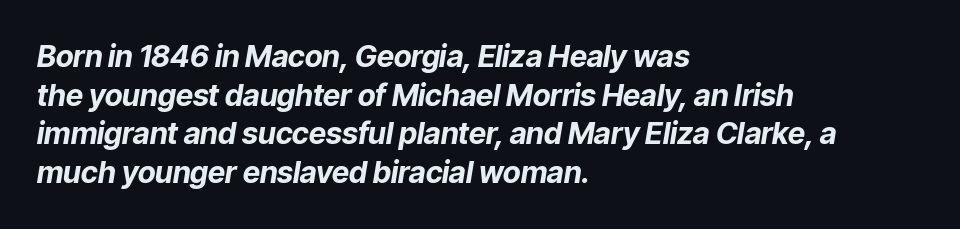
{"italic": "yes", "lean": "right", "slant_degrees": 9, "bold": "yes", "weight": "bold", "width": "normal", "stroke_contrast": "low", "x_height": "medium", "monospaced": "no", "underline": "no", "align": "left", "line_spacing": "normal", "line_spacing_ratio": 1.29, "letter_spacing": "normal", "letter_spacing_em": 0.0, "glyph_px": 30}
